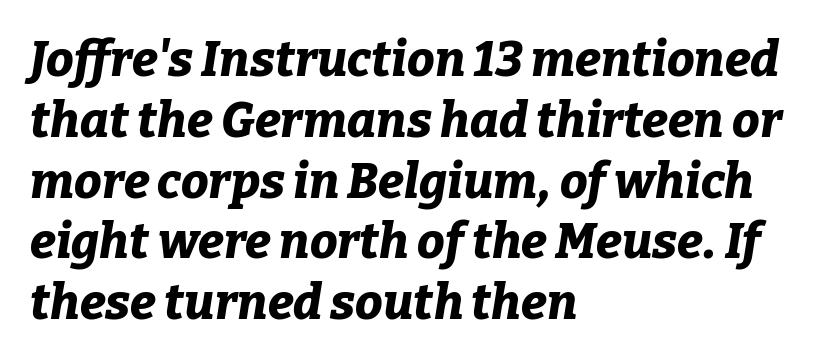
Q: Is the text bold? A: Yes.
Q: Is the text italic (slanted)? A: Yes, it leans right by about 9 degrees.
Q: Is the text underlined? A: No.
Q: How is the paragraph aligned? A: Left-aligned.
Q: Is the spacing between letters normal or unusually wide? A: Normal.
Q: Width (condensed, normal, or wide)? A: Normal.
Q: Stroke contrast? A: Low.
Q: x-height? A: Medium.
Q: Monospaced? A: No.
